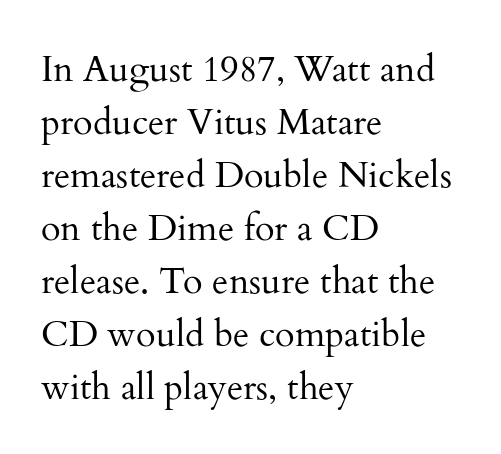
Is there much room between lines? A standard amount, neither cramped nor airy. The baseline area is clear. Varying glyph widths throughout — classic text-font behaviour. No letter is thick-stroked: the sample isn't bold. Every row of glyphs begins at an identical x-position on the left. Spacing between characters is what you'd get straight out of the box.
